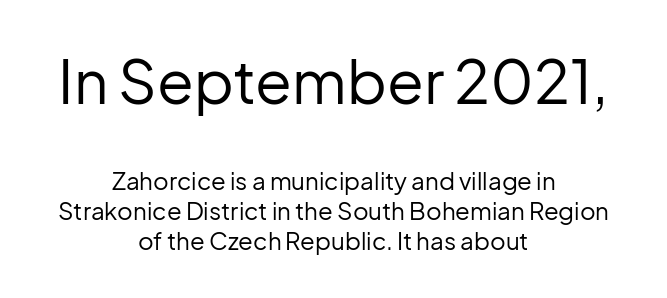
{"serif": "no", "italic": "no", "bold": "no", "weight": "regular", "width": "normal", "stroke_contrast": "low", "x_height": "medium", "monospaced": "no", "underline": "no", "align": "center", "line_spacing": "normal", "line_spacing_ratio": 1.26, "letter_spacing": "normal", "letter_spacing_em": 0.0, "larger_block": "first", "size_ratio": 2.5, "glyph_px": 60}
